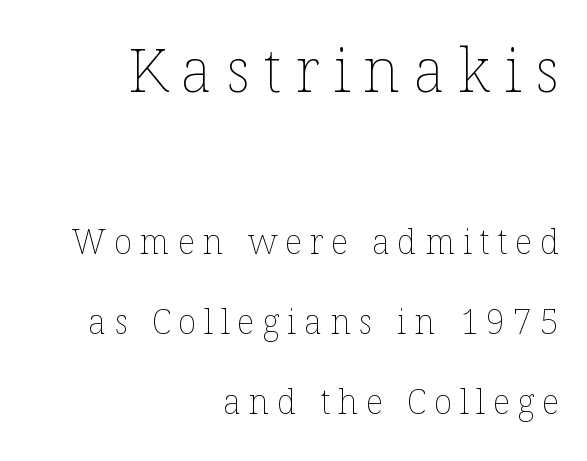
{"italic": "no", "bold": "no", "weight": "thin", "width": "normal", "stroke_contrast": "low", "x_height": "medium", "monospaced": "no", "underline": "no", "align": "right", "line_spacing": "loose", "line_spacing_ratio": 2.35, "letter_spacing": "wide", "letter_spacing_em": 0.23, "larger_block": "first", "size_ratio": 1.76, "glyph_px": 60}
